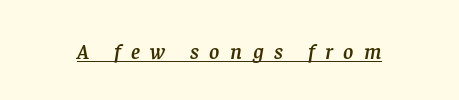
Q: Is the text italic (slanted)? A: Yes, it leans right by about 8 degrees.
Q: Is the text underlined? A: Yes.
Q: Is the spacing between letters normal or unusually wide? A: Unusually wide.
